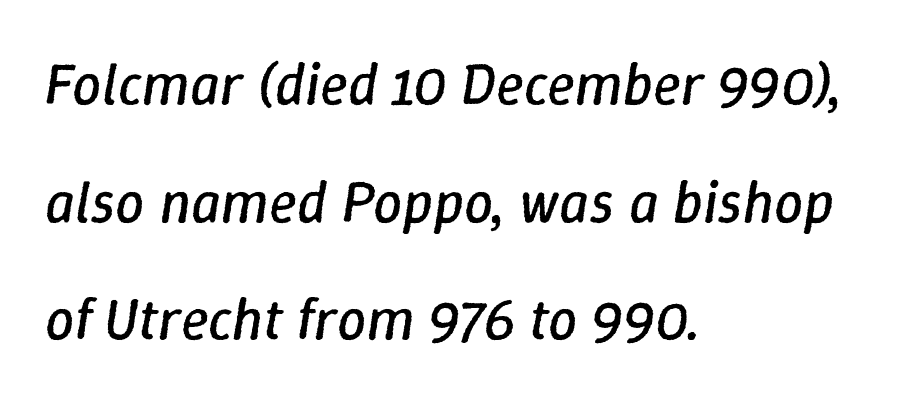
The image shows 58 px regular-weight type, italic (leaning right); set left-aligned, loose line spacing (2.03x), normal letter spacing, not underlined; low stroke contrast and a medium x-height.
